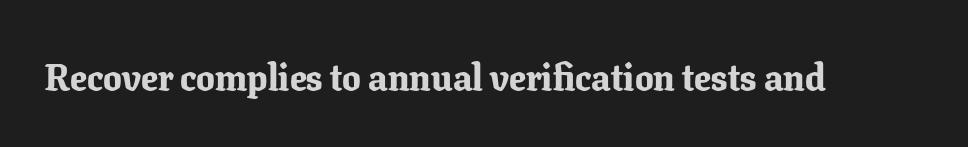
Q: Is the text bold? A: Yes.
Q: Is the text italic (slanted)? A: No, it is upright.
Q: Is the typeface a serif or a sans-serif typeface? A: Serif.
Q: Is the text underlined? A: No.
Q: Is the spacing between letters normal or unusually wide? A: Normal.
Q: Width (condensed, normal, or wide)? A: Normal.
Q: Stroke contrast? A: Low.
Q: x-height? A: Medium.
Q: Monospaced? A: No.
